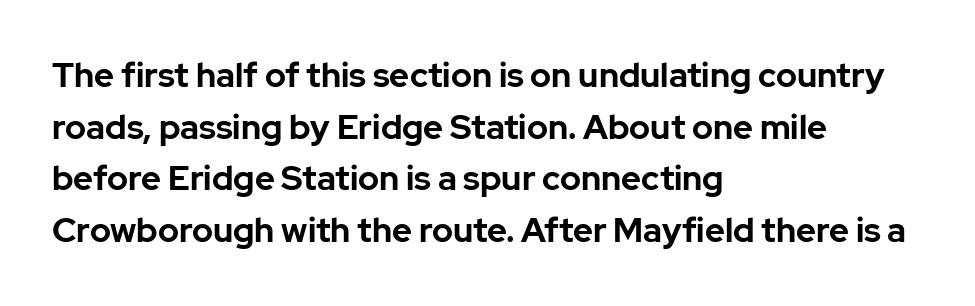
Q: Is the text bold? A: Yes.
Q: Is the text italic (slanted)? A: No, it is upright.
Q: Is the typeface a serif or a sans-serif typeface? A: Sans-serif.
Q: Is the text underlined? A: No.
Q: How is the paragraph aligned? A: Left-aligned.
Q: Is the spacing between letters normal or unusually wide? A: Normal.
Q: Is the spacing between lines tight, normal or loose? A: Normal.
Q: Width (condensed, normal, or wide)? A: Normal.
Q: Stroke contrast? A: Low.
Q: x-height? A: Medium.
Q: Monospaced? A: No.
